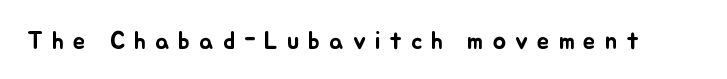
The image shows 25 px text type, upright; set unusually wide letter spacing (+0.36 em), not underlined.
